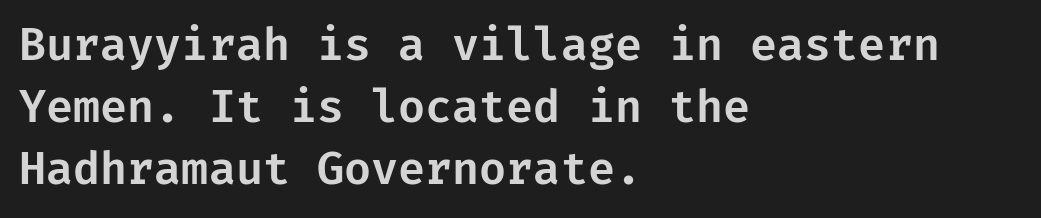
Q: Is the text italic (slanted)? A: No, it is upright.
Q: Is the typeface a serif or a sans-serif typeface? A: Sans-serif.
Q: Is the text underlined? A: No.
Q: How is the paragraph aligned? A: Left-aligned.
Q: Is the spacing between letters normal or unusually wide? A: Normal.
Q: Is the spacing between lines tight, normal or loose? A: Normal.
Q: Width (condensed, normal, or wide)? A: Normal.
Q: Stroke contrast? A: Low.
Q: x-height? A: Medium.
